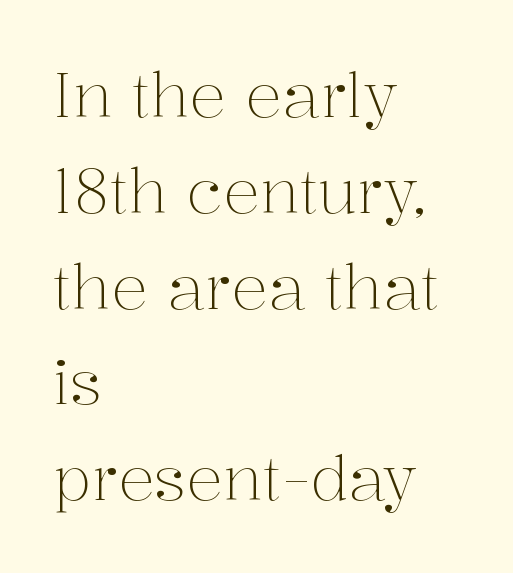
{"serif": "yes", "italic": "no", "bold": "no", "weight": "light", "width": "normal", "stroke_contrast": "medium", "x_height": "medium", "monospaced": "no", "underline": "no", "align": "left", "line_spacing": "normal", "line_spacing_ratio": 1.57, "letter_spacing": "normal", "letter_spacing_em": 0.0, "glyph_px": 61}
